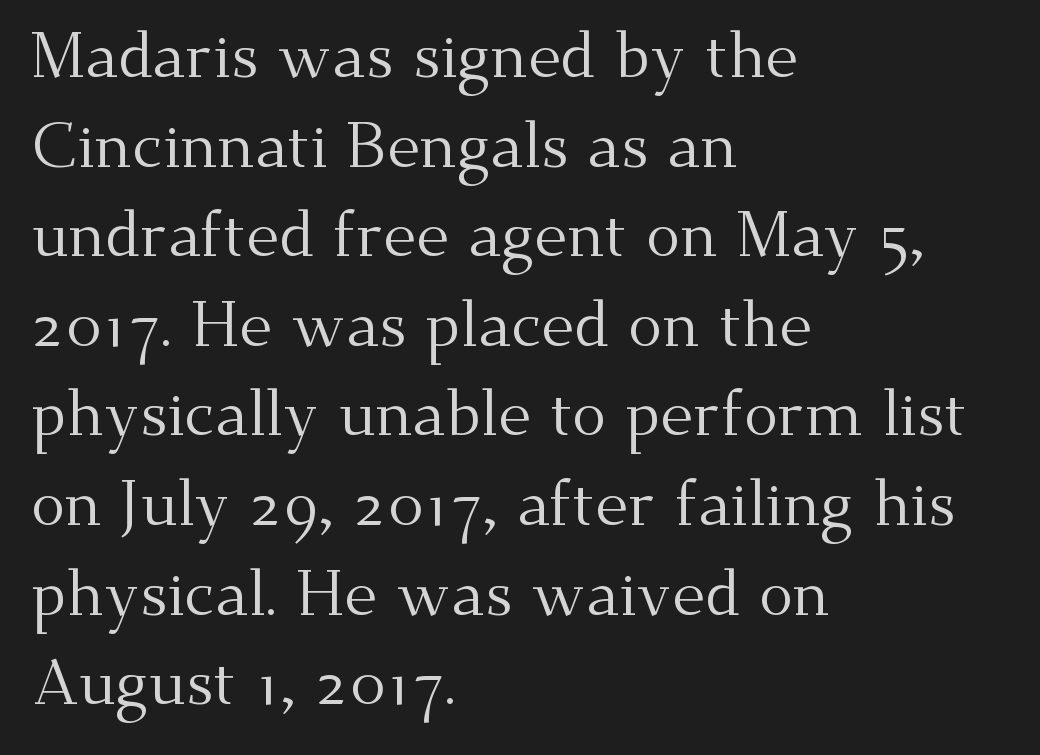
The image shows 64 px regular-weight serif type, upright; set left-aligned, normal line spacing (1.4x), normal letter spacing, not underlined; medium stroke contrast and a small x-height.
